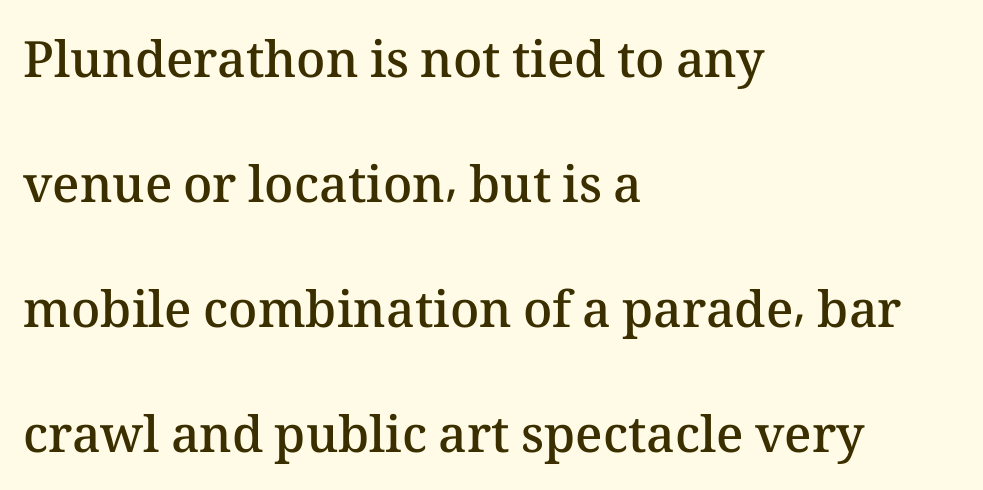
The image shows 50 px semibold type, upright; set left-aligned, loose line spacing (2.5x), normal letter spacing, not underlined; medium stroke contrast and a medium x-height.
